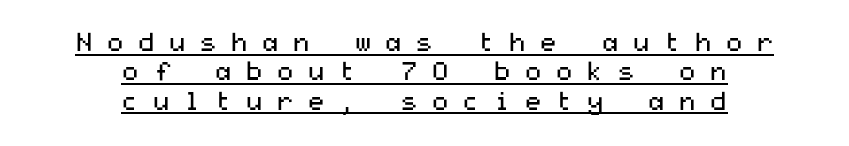
Q: Is the text bold? A: No.
Q: Is the text italic (slanted)? A: No, it is upright.
Q: Is the text underlined? A: Yes.
Q: How is the paragraph aligned? A: Centered.
Q: Is the spacing between letters normal or unusually wide? A: Unusually wide.
Q: Is the spacing between lines tight, normal or loose? A: Tight.
